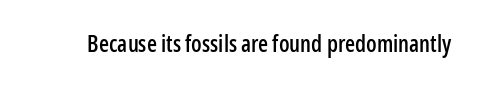
Q: Is the text italic (slanted)? A: No, it is upright.
Q: Is the text underlined? A: No.
Q: Is the spacing between letters normal or unusually wide? A: Normal.
